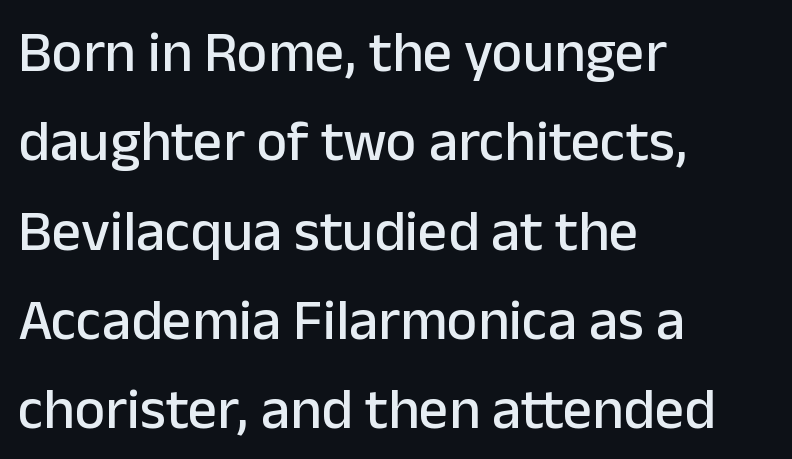
Q: Is the text italic (slanted)? A: No, it is upright.
Q: Is the typeface a serif or a sans-serif typeface? A: Sans-serif.
Q: Is the text underlined? A: No.
Q: How is the paragraph aligned? A: Left-aligned.
Q: Is the spacing between letters normal or unusually wide? A: Normal.
Q: Is the spacing between lines tight, normal or loose? A: Normal.
Q: Width (condensed, normal, or wide)? A: Normal.
Q: Stroke contrast? A: Low.
Q: x-height? A: Medium.
Q: Monospaced? A: No.
